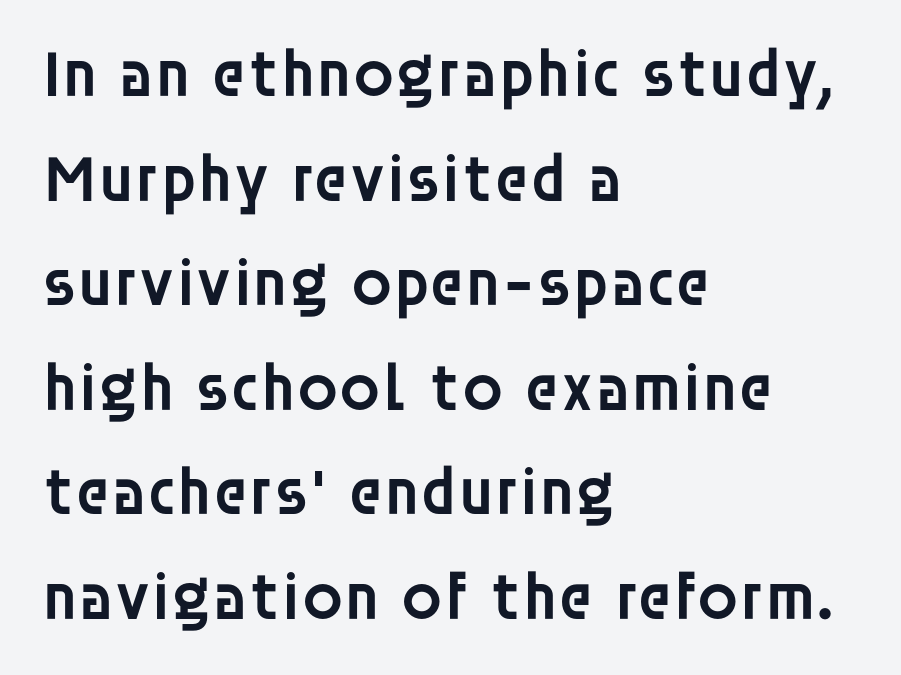
This is sans-serif lettering, the kind often seen on screens and signage. Is this a fixed-width face? No — the glyphs have proportional, varying widths. The letters are semibold — heavier than regular but short of a full bold. The designer left line spacing at the default. Tracking here is standard; glyphs follow each other at the usual distance. The passage is arranged the way most books set body copy — flush left.
